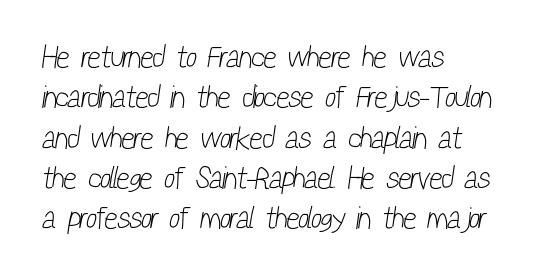
The image shows 31 px light, condensed sans-serif type; set left-aligned, normal line spacing (1.3x), normal letter spacing, not underlined; low stroke contrast and a medium x-height.
